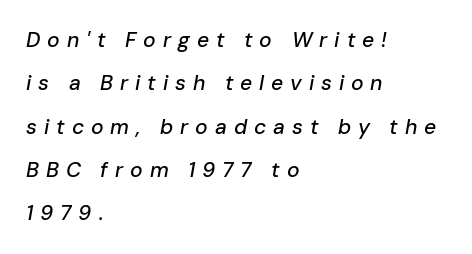
The image shows 21 px text type, italic (leaning right); set left-aligned, loose line spacing (2.06x), unusually wide letter spacing (+0.33 em), not underlined.
